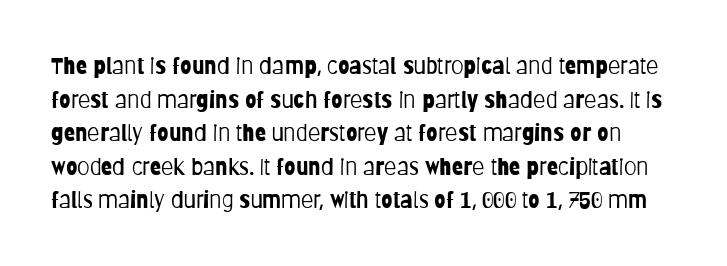
Q: Is the text bold? A: No.
Q: Is the text italic (slanted)? A: No, it is upright.
Q: Is the text underlined? A: No.
Q: Is the spacing between letters normal or unusually wide? A: Normal.
Q: Is the spacing between lines tight, normal or loose? A: Normal.
